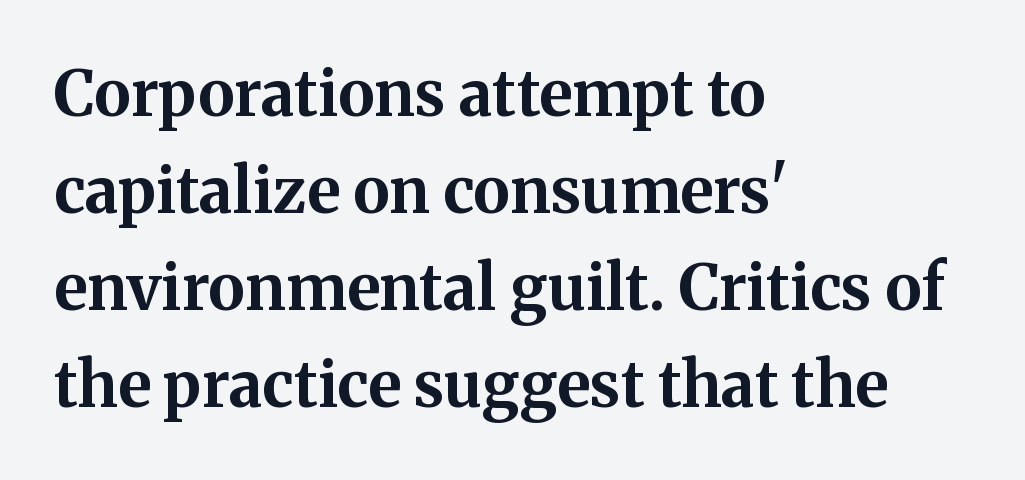
Glance below the letters and you will spot only blank space. What stands out about the letter spacing? Nothing — it is the standard amount. Little horizontal feet cap the strokes, marking this as serif type. Notice how descenders clear the ascenders below comfortably — that's standard leading. In CSS terms this would be text-align: left. Each glyph is drawn with heavy, bold strokes.
